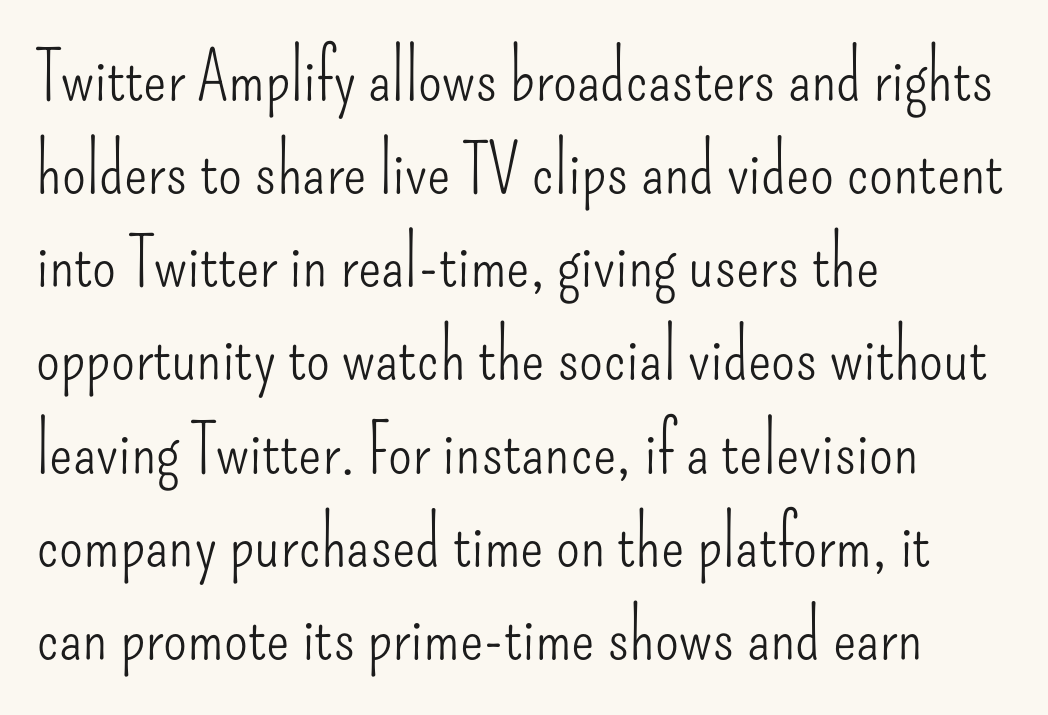
The typeface has the unassuming heft of standard copy or less. Nobody touched the tracking dial on this one. The line-height multiplier appears to be the usual default. The passage shown is not underscored anywhere.
